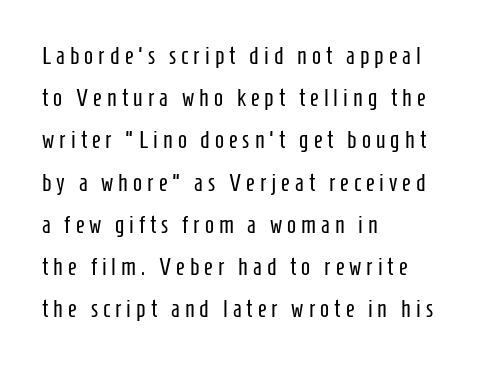
Q: Is the text bold? A: No.
Q: Is the text italic (slanted)? A: No, it is upright.
Q: Is the text underlined? A: No.
Q: How is the paragraph aligned? A: Left-aligned.
Q: Is the spacing between letters normal or unusually wide? A: Unusually wide.
